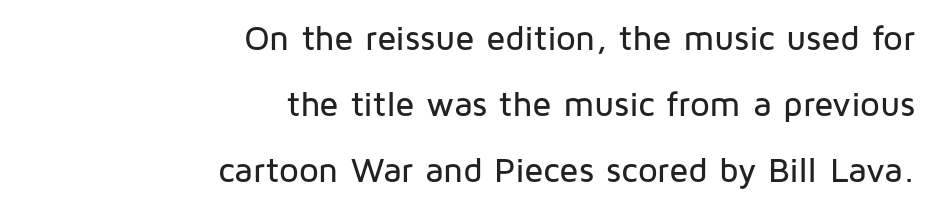
Q: Is the text italic (slanted)? A: No, it is upright.
Q: Is the typeface a serif or a sans-serif typeface? A: Sans-serif.
Q: Is the text underlined? A: No.
Q: How is the paragraph aligned? A: Right-aligned.
Q: Is the spacing between letters normal or unusually wide? A: Normal.
Q: Width (condensed, normal, or wide)? A: Normal.
Q: Stroke contrast? A: Low.
Q: x-height? A: Medium.
Q: Monospaced? A: No.
